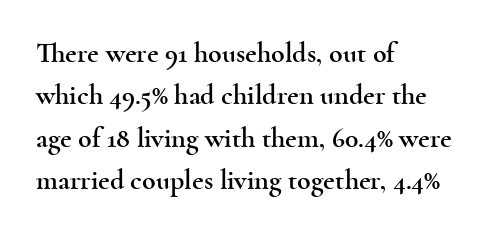
Q: Is the text italic (slanted)? A: No, it is upright.
Q: Is the typeface a serif or a sans-serif typeface? A: Serif.
Q: Is the text underlined? A: No.
Q: How is the paragraph aligned? A: Left-aligned.
Q: Is the spacing between letters normal or unusually wide? A: Normal.
Q: Is the spacing between lines tight, normal or loose? A: Normal.
Q: Width (condensed, normal, or wide)? A: Wide.
Q: x-height? A: Small.
Q: Monospaced? A: No.
